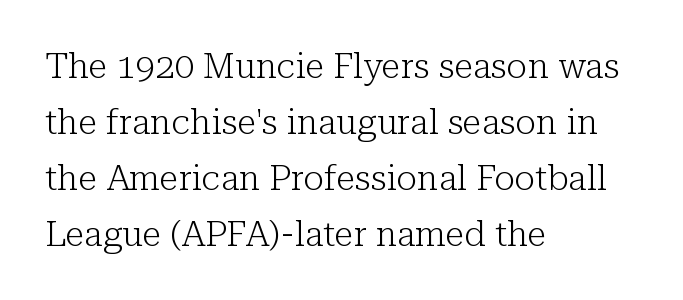
{"serif": "yes", "italic": "no", "bold": "no", "weight": "light", "width": "normal", "stroke_contrast": "low", "x_height": "medium", "monospaced": "no", "underline": "no", "align": "left", "line_spacing": "normal", "line_spacing_ratio": 1.6, "letter_spacing": "normal", "letter_spacing_em": 0.0, "glyph_px": 35}
